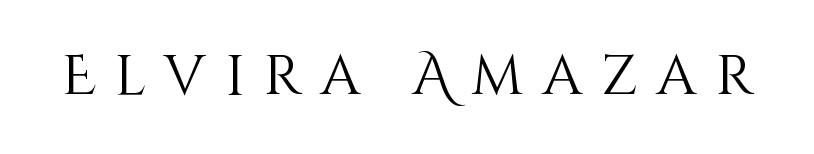
The image shows 56 px light type, upright; set unusually wide letter spacing (+0.34 em), not underlined; medium stroke contrast and a large x-height.
